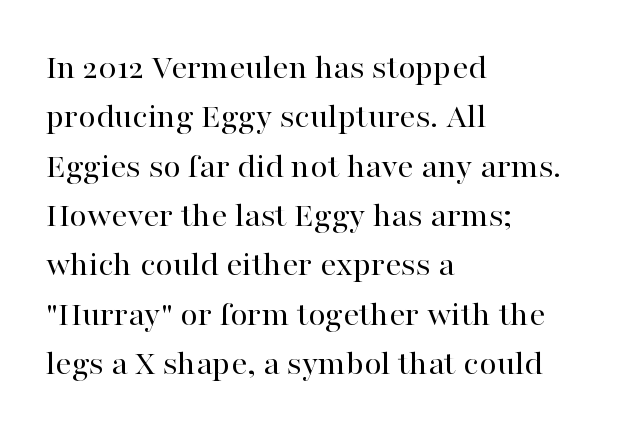
{"serif": "yes", "italic": "no", "bold": "no", "weight": "regular", "width": "normal", "stroke_contrast": "high", "x_height": "medium", "monospaced": "no", "underline": "no", "align": "left", "line_spacing": "normal", "line_spacing_ratio": 1.37, "letter_spacing": "normal", "letter_spacing_em": 0.0, "glyph_px": 36}
